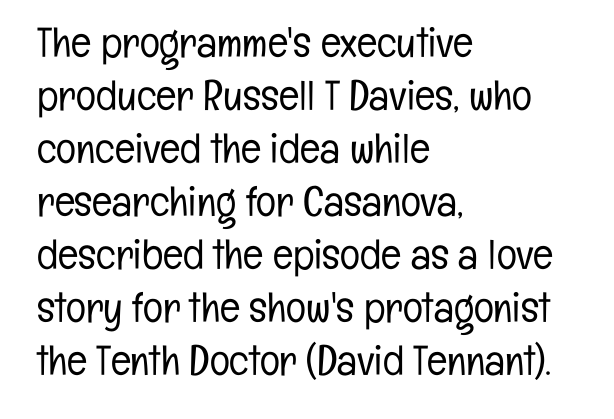
The image shows 42 px light, condensed sans-serif type, upright; set left-aligned, normal line spacing (1.26x), normal letter spacing, not underlined; low stroke contrast and a medium x-height.
